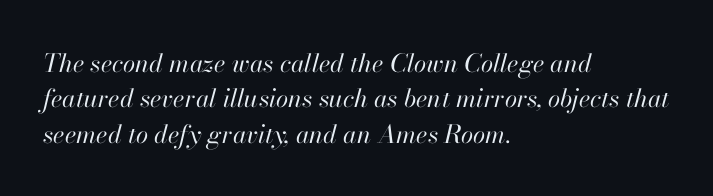
Between one letter and the next there's only the usual sliver of space. The strip under each line holds only bare page. Observe the lean: these are italic letterforms. Weight: regular or lighter. Each new line begins a customary step beneath the previous one. The rag falls on the right side of this text block.
